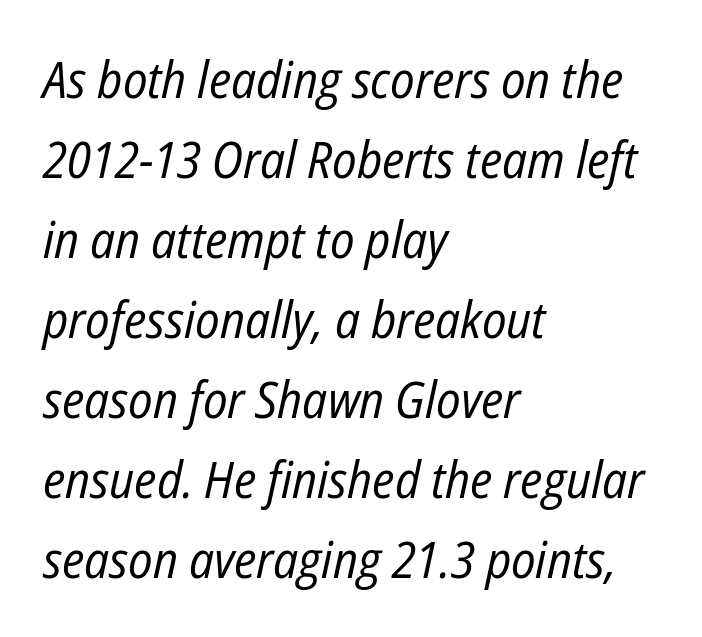
{"italic": "yes", "lean": "right", "slant_degrees": 12, "bold": "no", "weight": "regular", "width": "condensed", "stroke_contrast": "low", "x_height": "medium", "monospaced": "no", "underline": "no", "align": "left", "line_spacing": "normal", "line_spacing_ratio": 1.57, "letter_spacing": "normal", "letter_spacing_em": 0.0, "glyph_px": 51}
